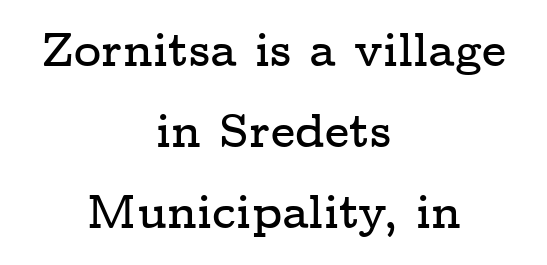
The image shows 47 px wide serif type, upright; set centered, line spacing 1.72x, normal letter spacing, not underlined; low stroke contrast and a medium x-height.
